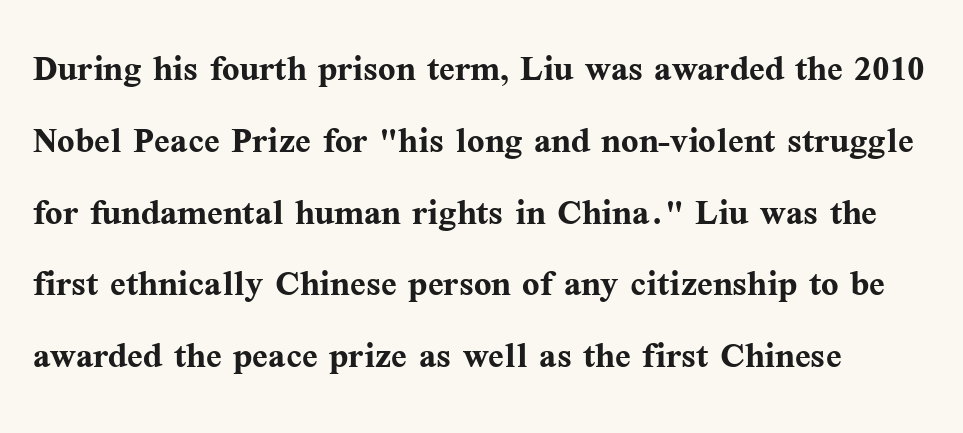
Stroke terminals: seriffed. This sample uses an upright cut, with every glyph sitting square on the baseline. The rendering uses a moderate line-height, typical for paragraphs. Caption: standard tracking, unaltered. A bare baseline throughout the passage.
